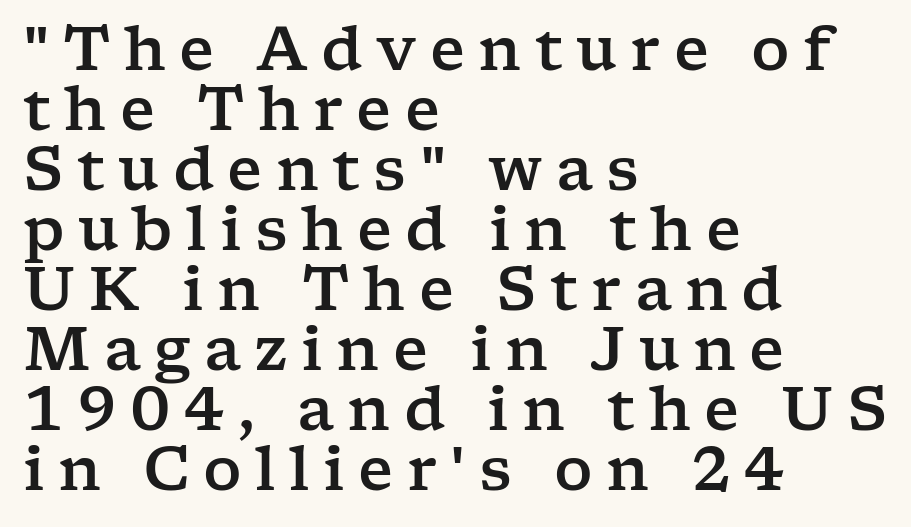
Q: Is the text italic (slanted)? A: No, it is upright.
Q: Is the typeface a serif or a sans-serif typeface? A: Serif.
Q: Is the text underlined? A: No.
Q: How is the paragraph aligned? A: Left-aligned.
Q: Is the spacing between letters normal or unusually wide? A: Unusually wide.
Q: Is the spacing between lines tight, normal or loose? A: Tight.
Q: Width (condensed, normal, or wide)? A: Wide.
Q: Stroke contrast? A: Low.
Q: x-height? A: Medium.
Q: Monospaced? A: No.
